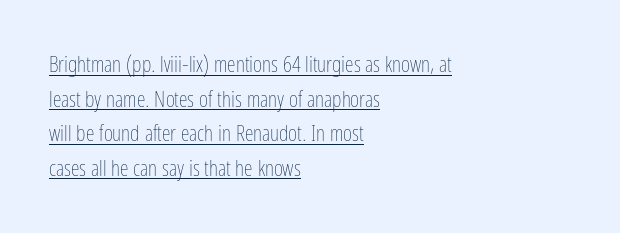
The image shows 22 px text type, upright; set left-aligned, normal line spacing (1.57x), normal letter spacing, underlined.
